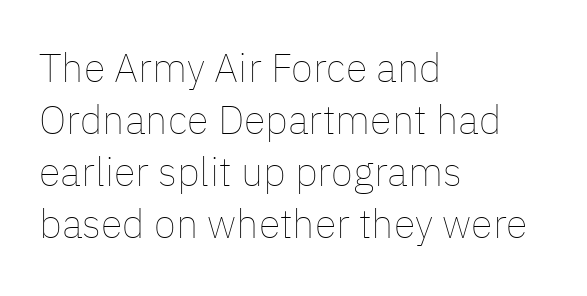
Bold? No — there's no thickening of the strokes. A roman cut, with each character standing at attention. The lines are quadded left. A typesetter would call this proportional, since set widths differ per character. This sample uses plain, unmodified letter spacing.
